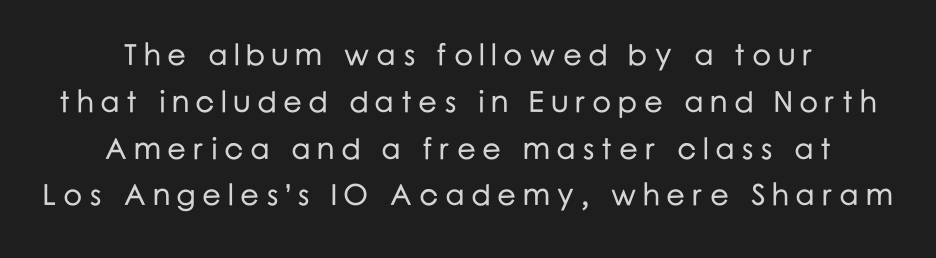
The image shows 30 px sans-serif type, upright; set centered, normal line spacing (1.56x), unusually wide letter spacing (+0.21 em), not underlined; low stroke contrast and a medium x-height.
